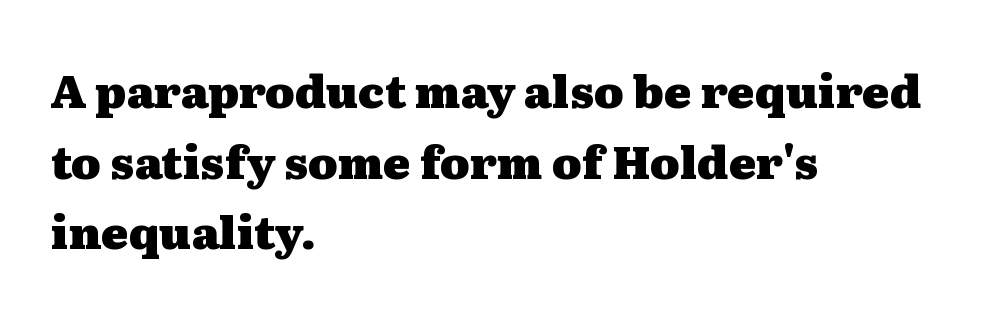
{"serif": "yes", "italic": "no", "bold": "yes", "weight": "heavy", "width": "wide", "stroke_contrast": "medium", "x_height": "medium", "monospaced": "no", "underline": "no", "align": "left", "line_spacing": "normal", "line_spacing_ratio": 1.57, "letter_spacing": "normal", "letter_spacing_em": 0.0, "glyph_px": 45}
